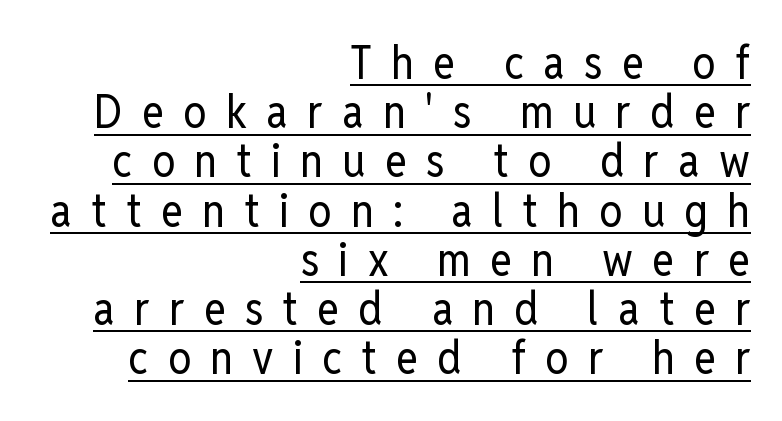
Q: Is the text bold? A: No.
Q: Is the text italic (slanted)? A: No, it is upright.
Q: Is the typeface a serif or a sans-serif typeface? A: Sans-serif.
Q: Is the text underlined? A: Yes.
Q: How is the paragraph aligned? A: Right-aligned.
Q: Is the spacing between letters normal or unusually wide? A: Unusually wide.
Q: Is the spacing between lines tight, normal or loose? A: Tight.
Q: Width (condensed, normal, or wide)? A: Condensed.
Q: Stroke contrast? A: Low.
Q: x-height? A: Medium.
Q: Monospaced? A: No.
